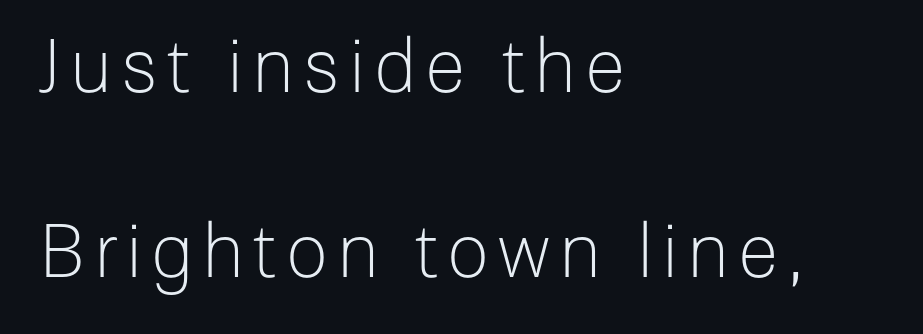
Q: Is the text bold? A: No.
Q: Is the text italic (slanted)? A: No, it is upright.
Q: Is the typeface a serif or a sans-serif typeface? A: Sans-serif.
Q: Is the text underlined? A: No.
Q: How is the paragraph aligned? A: Left-aligned.
Q: Is the spacing between lines tight, normal or loose? A: Loose.
Q: Width (condensed, normal, or wide)? A: Normal.
Q: Stroke contrast? A: Low.
Q: x-height? A: Medium.
Q: Monospaced? A: No.
